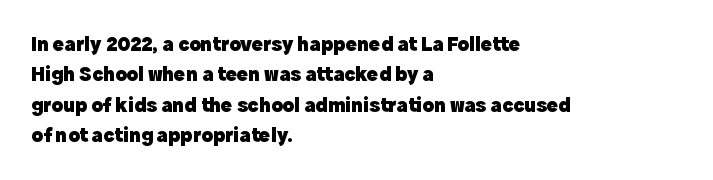
{"italic": "no", "bold": "yes", "underline": "no", "align": "left", "line_spacing": "normal", "line_spacing_ratio": 1.45, "letter_spacing": "normal", "letter_spacing_em": 0.0, "glyph_px": 21}
